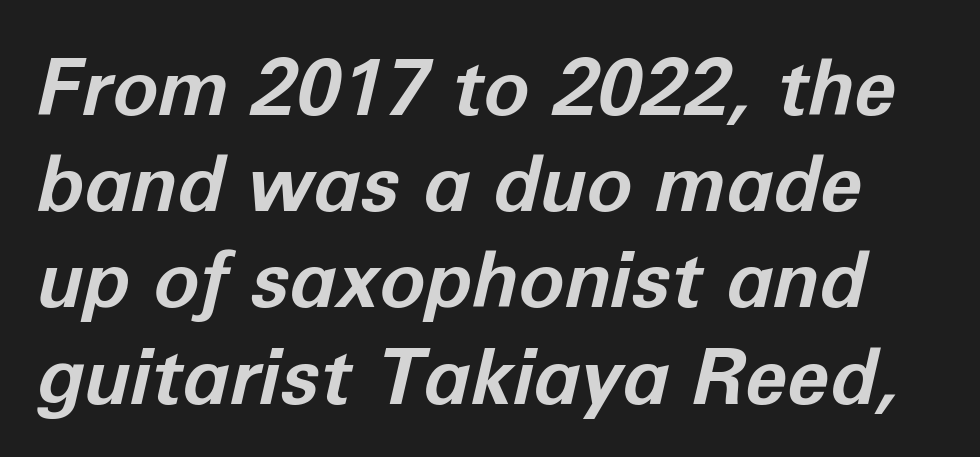
Notice how the stems are inclined rather than vertical — that's the hallmark of italics. The lines sit at an ordinary, default distance from one another. The type is set solid horizontally, with unmodified tracking. The rendering uses natural spacing where letterforms have individual widths. The gap between lines stays unmarked. These words are printed bold, with thick strokes throughout.
